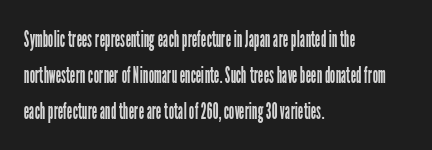
There is no visible air inserted between adjacent glyphs. The rendering anchors every line to the left-hand side. Counters stay open thanks to moderate or lighter strokes. Is there much room between lines? A standard amount, neither cramped nor airy. Type without underlining.
